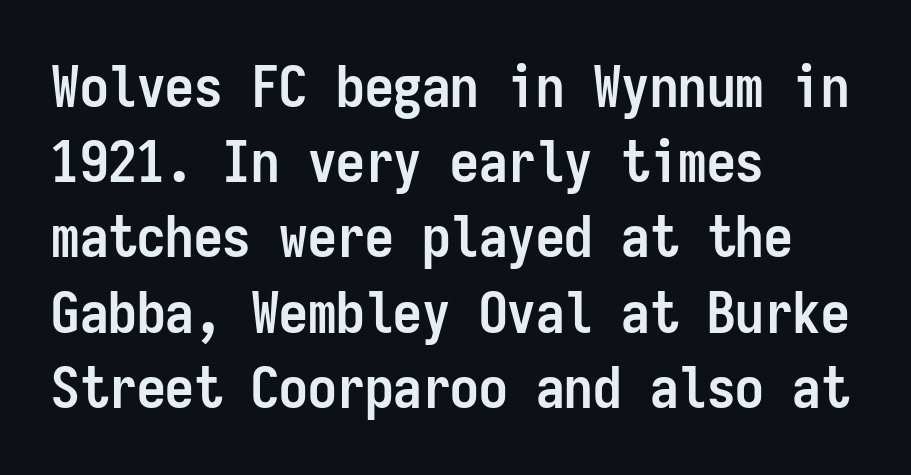
The image shows 57 px semibold, condensed sans-serif type, upright, monospaced; set left-aligned, normal line spacing (1.32x), normal letter spacing, not underlined; low stroke contrast and a medium x-height.
